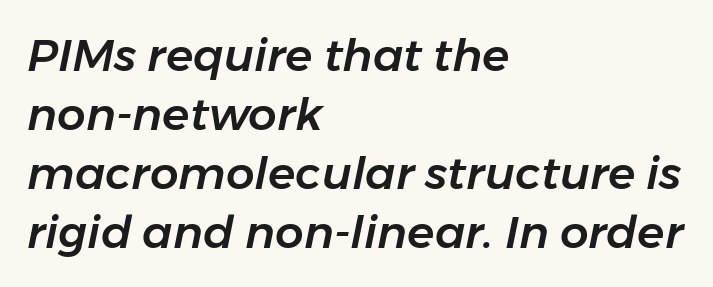
Q: Is the text italic (slanted)? A: Yes, it leans right by about 11 degrees.
Q: Is the text underlined? A: No.
Q: How is the paragraph aligned? A: Left-aligned.
Q: Is the spacing between letters normal or unusually wide? A: Normal.
Q: Is the spacing between lines tight, normal or loose? A: Normal.
Q: Width (condensed, normal, or wide)? A: Normal.
Q: Stroke contrast? A: Low.
Q: x-height? A: Medium.
Q: Monospaced? A: No.
